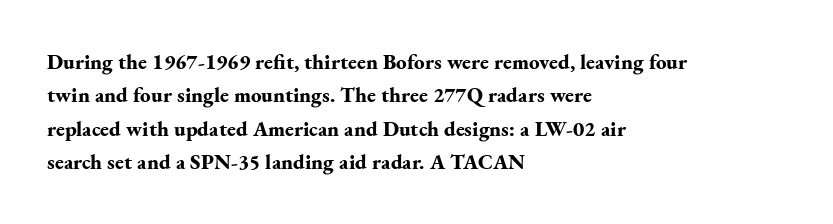
Q: Is the text bold? A: Yes.
Q: Is the text italic (slanted)? A: No, it is upright.
Q: Is the text underlined? A: No.
Q: How is the paragraph aligned? A: Left-aligned.
Q: Is the spacing between letters normal or unusually wide? A: Normal.
Q: Is the spacing between lines tight, normal or loose? A: Normal.
